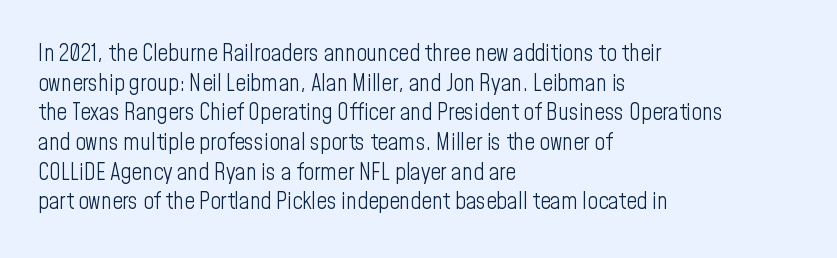
The lines sit at an ordinary, default distance from one another. The rag falls on the right side of this text block. The characters are drawn with everyday or finer stroke widths. Descender tails drop into unmarked territory.
